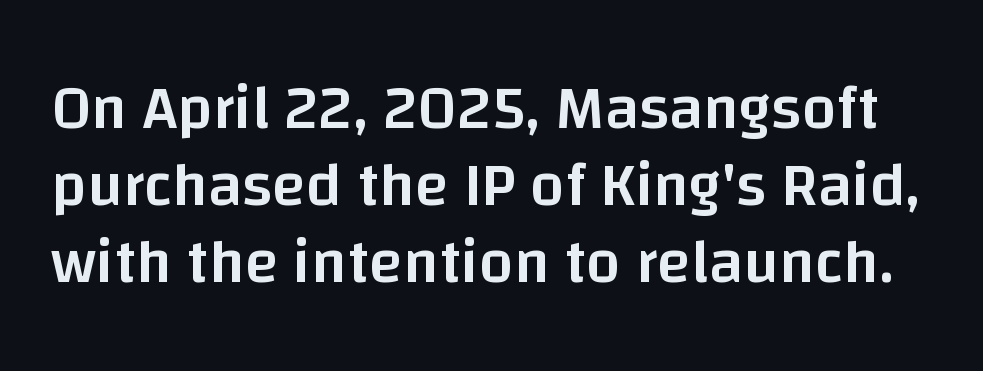
Q: Is the text bold? A: Semi-bold.
Q: Is the text italic (slanted)? A: No, it is upright.
Q: Is the typeface a serif or a sans-serif typeface? A: Sans-serif.
Q: Is the text underlined? A: No.
Q: Is the spacing between letters normal or unusually wide? A: Normal.
Q: Width (condensed, normal, or wide)? A: Normal.
Q: Stroke contrast? A: Low.
Q: x-height? A: Large.
Q: Monospaced? A: No.
